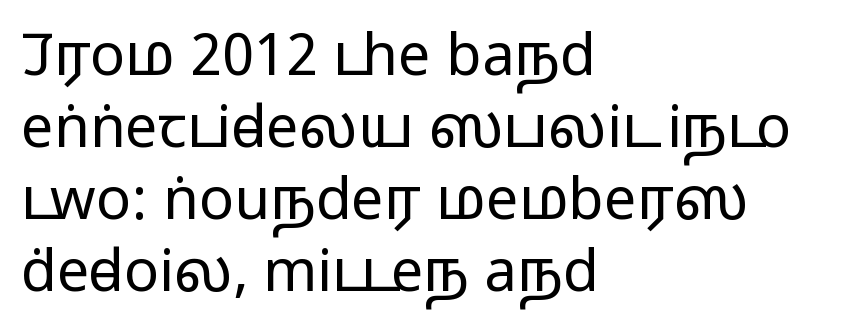
Character widths vary here, with narrow letters taking less room than wide ones. This sample uses plain, unmodified letter spacing. A classic flush-left, rag-right setting is used for this passage. Lines of text with bare space underneath.
